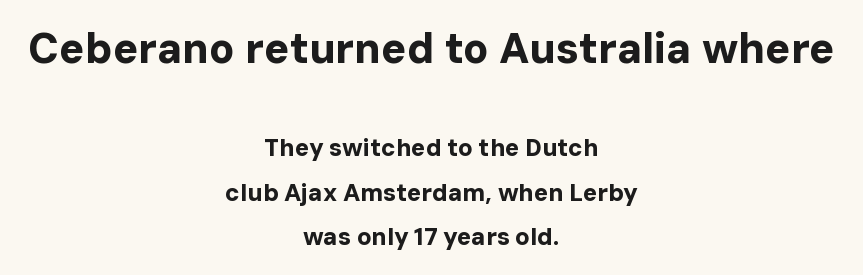
A sans-serif font was chosen for this passage. The letters advance in unequal steps, a hallmark of proportional type. The letterforms sit shoulder to shoulder at normal distance. The typesetter chose a symmetrical, centered arrangement here. No word sits above an underline. The font is running at its bold setting.
